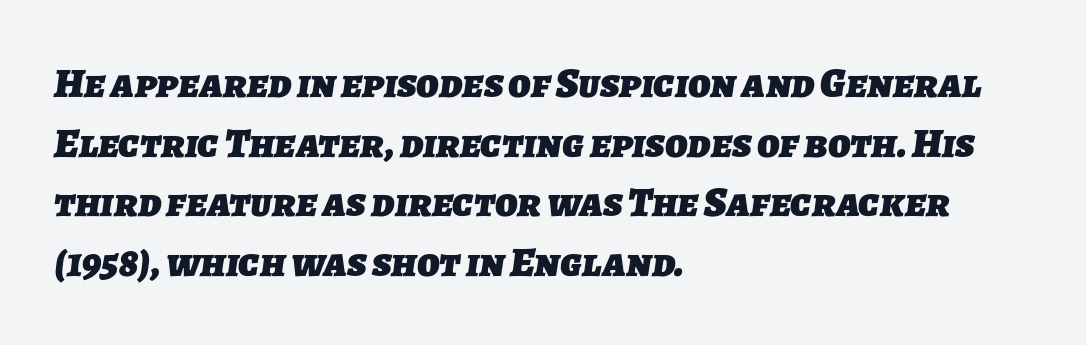
{"serif": "no", "bold": "yes", "weight": "heavy", "width": "normal", "stroke_contrast": "low", "x_height": "medium", "monospaced": "no", "underline": "no", "align": "left", "line_spacing": "normal", "line_spacing_ratio": 1.42, "letter_spacing": "normal", "letter_spacing_em": 0.0, "glyph_px": 42}
